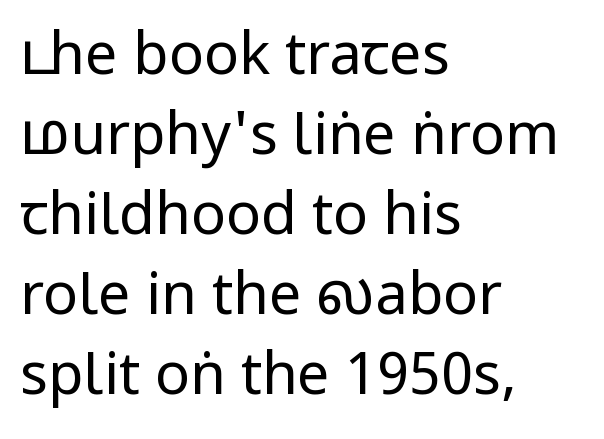
{"serif": "no", "italic": "no", "bold": "no", "weight": "regular", "width": "condensed", "stroke_contrast": "low", "underline": "no", "align": "left", "line_spacing": "normal", "line_spacing_ratio": 1.38, "letter_spacing": "normal", "letter_spacing_em": 0.0, "glyph_px": 58}
